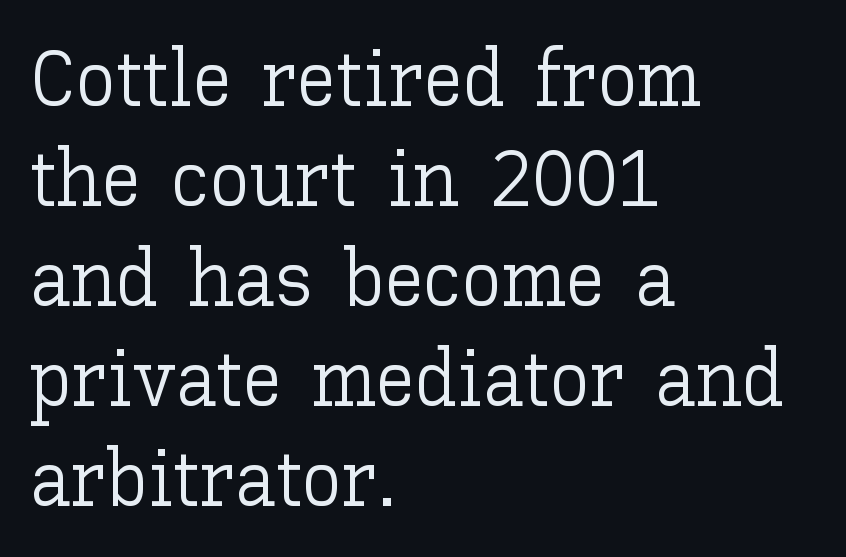
Q: Is the text bold? A: No.
Q: Is the text italic (slanted)? A: No, it is upright.
Q: Is the text underlined? A: No.
Q: How is the paragraph aligned? A: Left-aligned.
Q: Is the spacing between letters normal or unusually wide? A: Normal.
Q: Is the spacing between lines tight, normal or loose? A: Normal.
Q: Width (condensed, normal, or wide)? A: Normal.
Q: Stroke contrast? A: Low.
Q: x-height? A: Medium.
Q: Monospaced? A: No.
